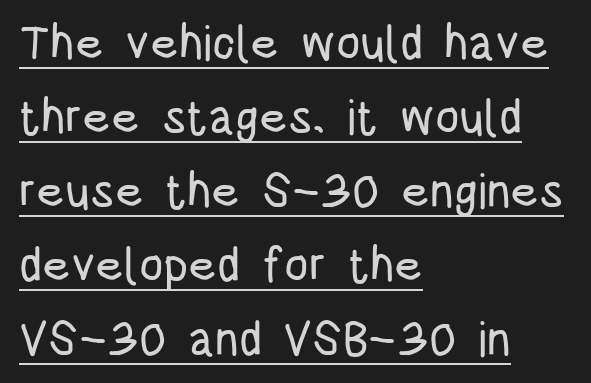
Q: Is the text italic (slanted)? A: No, it is upright.
Q: Is the typeface a serif or a sans-serif typeface? A: Sans-serif.
Q: Is the text underlined? A: Yes.
Q: How is the paragraph aligned? A: Left-aligned.
Q: Is the spacing between letters normal or unusually wide? A: Normal.
Q: Is the spacing between lines tight, normal or loose? A: Normal.
Q: Width (condensed, normal, or wide)? A: Condensed.
Q: Stroke contrast? A: Low.
Q: x-height? A: Large.
Q: Monospaced? A: No.
